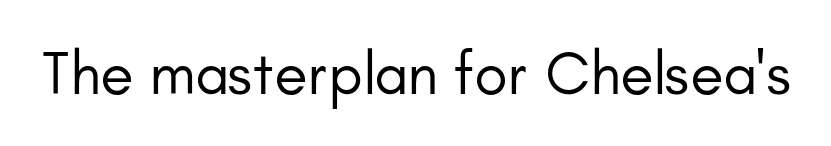
The image shows 61 px regular-weight sans-serif type, upright; set normal letter spacing, not underlined; low stroke contrast and a small x-height.
